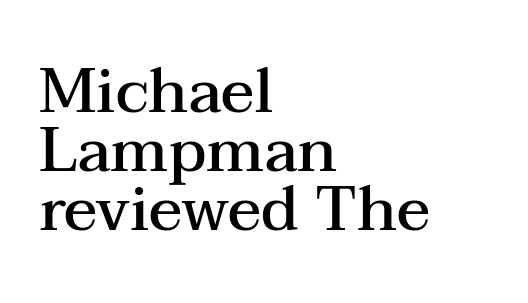
The image shows 62 px semibold, wide serif type, upright; set left-aligned, tight line spacing (0.95x), normal letter spacing, not underlined; medium stroke contrast and a medium x-height.
